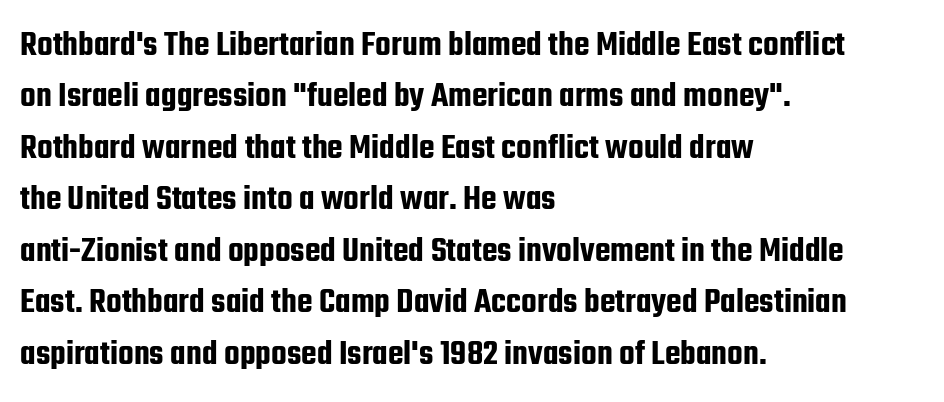
Students, note that the glyphs here touch the page at normal intervals. No feet cap the strokes, marking this as sans-serif type. Horizontally, the lines are justified to the leading edge only. Evenly set lines give the paragraph a standard silhouette. Honestly, there is no underline to notice here at all.
